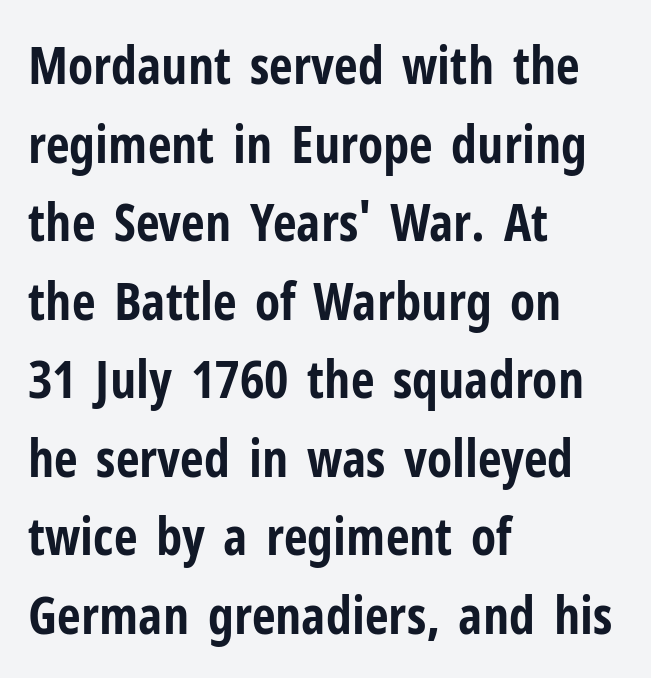
Q: Is the text bold? A: Yes.
Q: Is the text italic (slanted)? A: No, it is upright.
Q: Is the typeface a serif or a sans-serif typeface? A: Sans-serif.
Q: Is the text underlined? A: No.
Q: How is the paragraph aligned? A: Left-aligned.
Q: Is the spacing between letters normal or unusually wide? A: Normal.
Q: Is the spacing between lines tight, normal or loose? A: Normal.
Q: Width (condensed, normal, or wide)? A: Condensed.
Q: Stroke contrast? A: Low.
Q: x-height? A: Medium.
Q: Monospaced? A: No.
